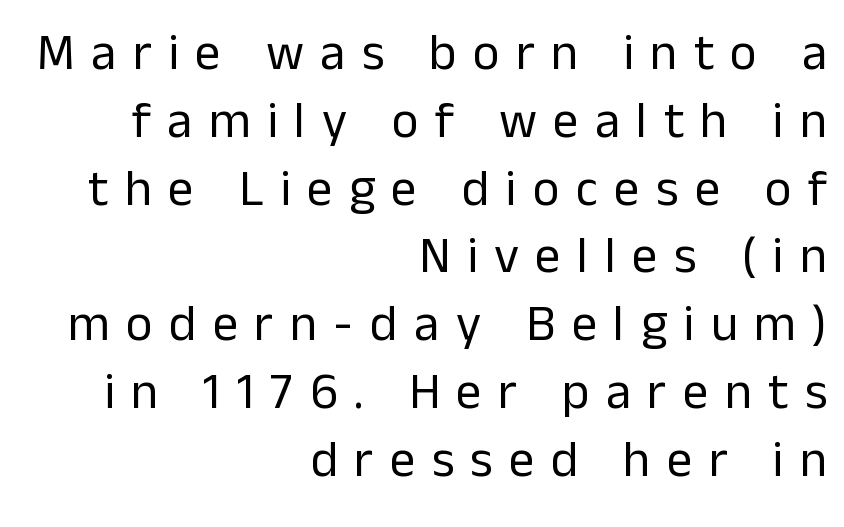
Q: Is the text bold? A: No.
Q: Is the text italic (slanted)? A: No, it is upright.
Q: Is the typeface a serif or a sans-serif typeface? A: Sans-serif.
Q: Is the text underlined? A: No.
Q: How is the paragraph aligned? A: Right-aligned.
Q: Is the spacing between letters normal or unusually wide? A: Unusually wide.
Q: Is the spacing between lines tight, normal or loose? A: Normal.
Q: Width (condensed, normal, or wide)? A: Normal.
Q: Stroke contrast? A: Low.
Q: x-height? A: Medium.
Q: Monospaced? A: No.
